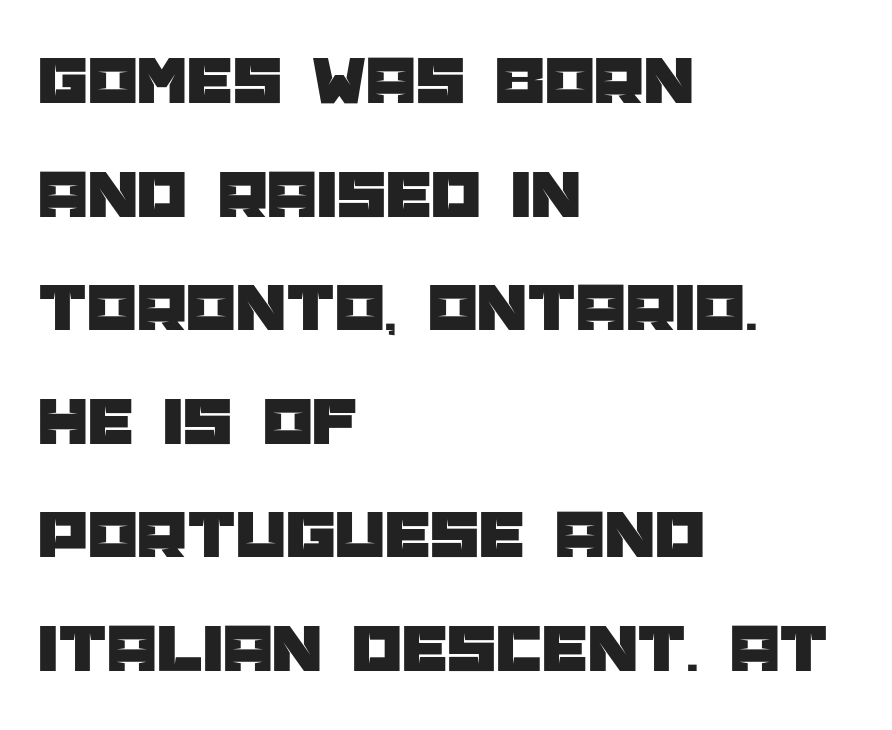
{"serif": "no", "italic": "no", "width": "normal", "stroke_contrast": "low", "x_height": "large", "monospaced": "no", "underline": "no", "align": "left", "line_spacing": "normal", "line_spacing_ratio": 1.6, "letter_spacing": "normal", "letter_spacing_em": 0.0, "glyph_px": 71}
